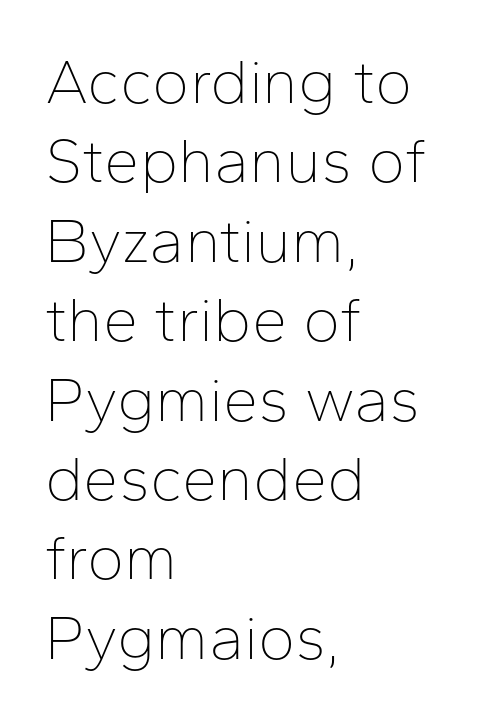
Q: Is the text bold? A: No.
Q: Is the text italic (slanted)? A: No, it is upright.
Q: Is the typeface a serif or a sans-serif typeface? A: Sans-serif.
Q: Is the text underlined? A: No.
Q: How is the paragraph aligned? A: Left-aligned.
Q: Is the spacing between letters normal or unusually wide? A: Normal.
Q: Is the spacing between lines tight, normal or loose? A: Normal.
Q: Width (condensed, normal, or wide)? A: Normal.
Q: Stroke contrast? A: Low.
Q: x-height? A: Medium.
Q: Monospaced? A: No.
